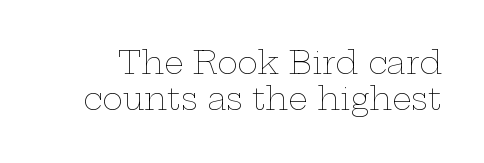
The image shows 31 px thin, wide type, upright; set line spacing 1.17x, normal letter spacing, not underlined; low stroke contrast and a medium x-height.
